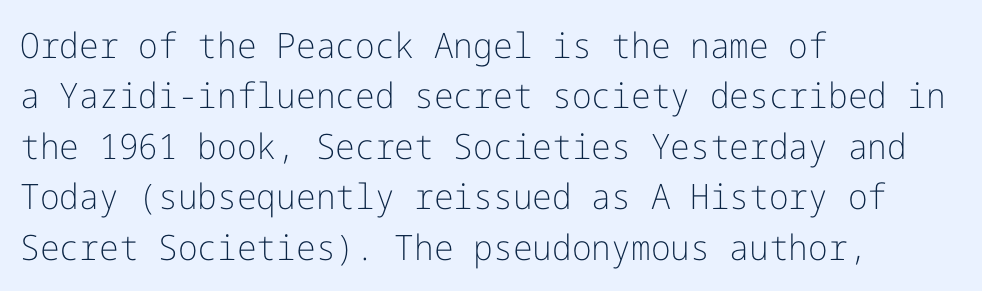
Q: Is the text bold? A: No.
Q: Is the text italic (slanted)? A: No, it is upright.
Q: Is the typeface a serif or a sans-serif typeface? A: Sans-serif.
Q: Is the text underlined? A: No.
Q: How is the paragraph aligned? A: Left-aligned.
Q: Is the spacing between letters normal or unusually wide? A: Normal.
Q: Is the spacing between lines tight, normal or loose? A: Normal.
Q: Width (condensed, normal, or wide)? A: Normal.
Q: Stroke contrast? A: Low.
Q: x-height? A: Medium.
